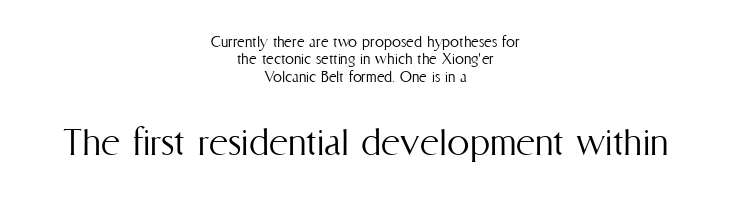
The image shows 45 px light, condensed type, upright; set centered, tight line spacing (0.97x), normal letter spacing, not underlined; the second (bottom) block is 2.5x larger; medium stroke contrast and a medium x-height.
